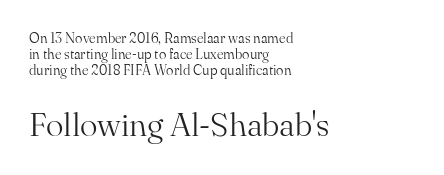
Q: Is the text bold? A: No.
Q: Is the text italic (slanted)? A: No, it is upright.
Q: Is the typeface a serif or a sans-serif typeface? A: Serif.
Q: Is the text underlined? A: No.
Q: How is the paragraph aligned? A: Left-aligned.
Q: Is the spacing between letters normal or unusually wide? A: Normal.
Q: Is the spacing between lines tight, normal or loose? A: Tight.
Q: Which block of text is set in a larger size, the first (top) or the second (bottom)? A: The second (bottom) one.
Q: Width (condensed, normal, or wide)? A: Normal.
Q: Stroke contrast? A: Medium.
Q: x-height? A: Small.
Q: Monospaced? A: No.
